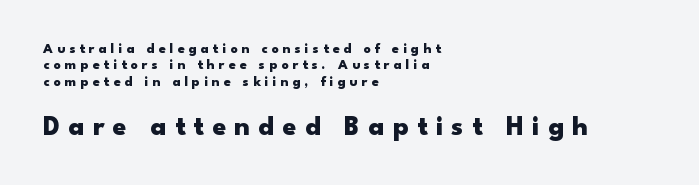
Q: Is the text bold? A: Yes.
Q: Is the text italic (slanted)? A: No, it is upright.
Q: Is the typeface a serif or a sans-serif typeface? A: Sans-serif.
Q: Is the text underlined? A: No.
Q: How is the paragraph aligned? A: Left-aligned.
Q: Is the spacing between letters normal or unusually wide? A: Unusually wide.
Q: Which block of text is set in a larger size, the first (top) or the second (bottom)? A: The second (bottom) one.
Q: Width (condensed, normal, or wide)? A: Wide.
Q: Stroke contrast? A: Low.
Q: x-height? A: Small.
Q: Monospaced? A: No.
